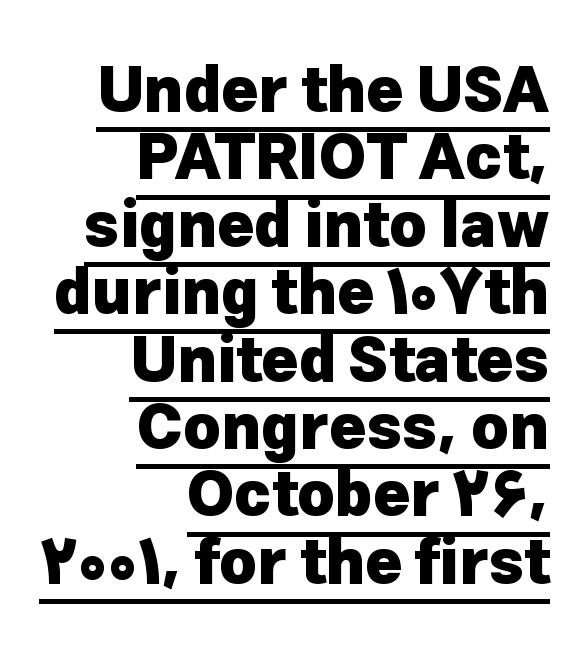
Q: Is the text bold? A: Yes.
Q: Is the text italic (slanted)? A: No, it is upright.
Q: Is the typeface a serif or a sans-serif typeface? A: Sans-serif.
Q: Is the text underlined? A: Yes.
Q: How is the paragraph aligned? A: Right-aligned.
Q: Is the spacing between letters normal or unusually wide? A: Normal.
Q: Is the spacing between lines tight, normal or loose? A: Tight.
Q: Width (condensed, normal, or wide)? A: Normal.
Q: Stroke contrast? A: Low.
Q: x-height? A: Medium.
Q: Monospaced? A: No.
